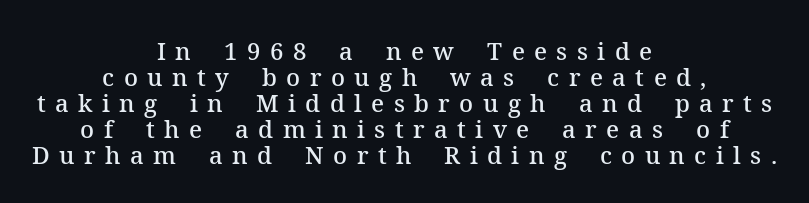
{"italic": "no", "bold": "semi", "underline": "no", "align": "center", "line_spacing": "tight", "line_spacing_ratio": 1.08, "letter_spacing": "wide", "letter_spacing_em": 0.39, "glyph_px": 24}
